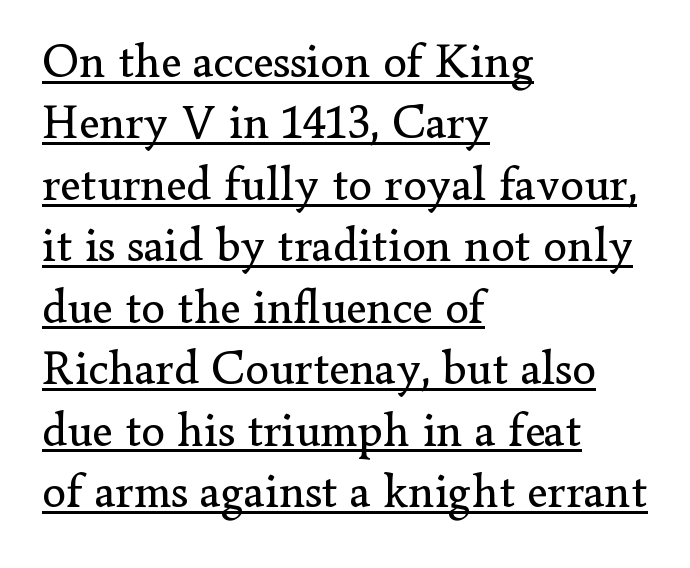
{"serif": "yes", "italic": "no", "bold": "no", "weight": "regular", "width": "normal", "stroke_contrast": "low", "x_height": "small", "monospaced": "no", "underline": "yes", "align": "left", "line_spacing": "normal", "line_spacing_ratio": 1.28, "letter_spacing": "normal", "letter_spacing_em": 0.0, "glyph_px": 48}
